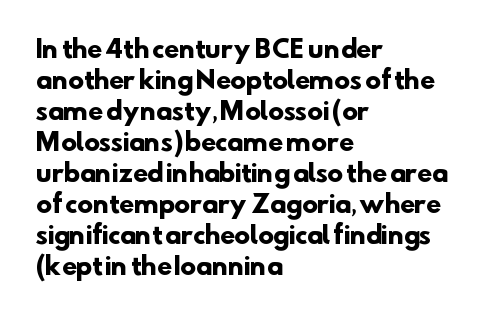
{"bold": "yes", "underline": "no", "align": "left", "line_spacing": "normal", "line_spacing_ratio": 1.29, "letter_spacing": "normal", "letter_spacing_em": 0.0, "glyph_px": 24}
